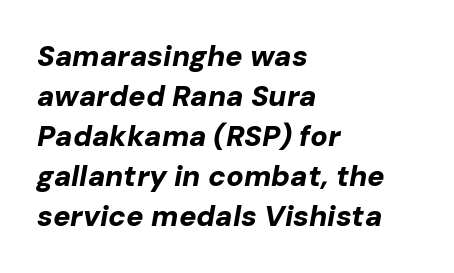
{"italic": "yes", "lean": "right", "slant_degrees": 10, "bold": "yes", "weight": "bold", "width": "normal", "stroke_contrast": "low", "x_height": "medium", "monospaced": "no", "underline": "no", "align": "left", "line_spacing": "normal", "line_spacing_ratio": 1.38, "letter_spacing": "normal", "letter_spacing_em": 0.0, "glyph_px": 29}
